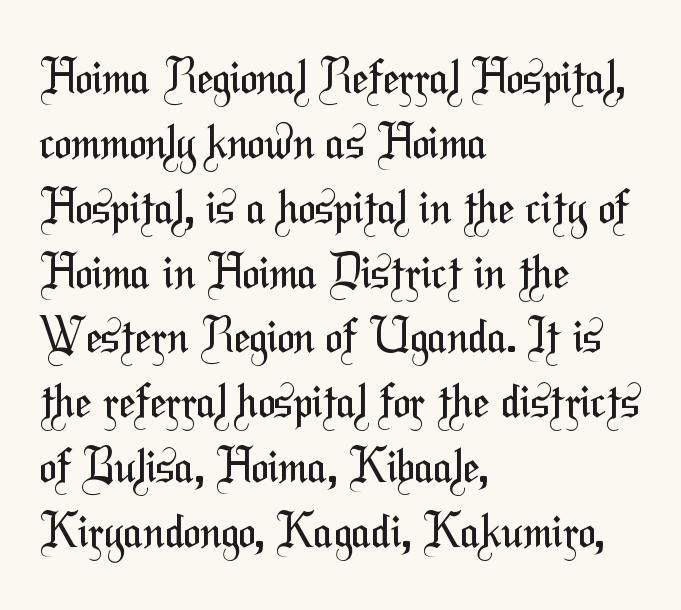
Q: Is the text bold? A: No.
Q: Is the typeface a serif or a sans-serif typeface? A: Sans-serif.
Q: Is the text underlined? A: No.
Q: How is the paragraph aligned? A: Left-aligned.
Q: Is the spacing between letters normal or unusually wide? A: Normal.
Q: Is the spacing between lines tight, normal or loose? A: Normal.
Q: Width (condensed, normal, or wide)? A: Condensed.
Q: Stroke contrast? A: Medium.
Q: x-height? A: Medium.
Q: Monospaced? A: No.
